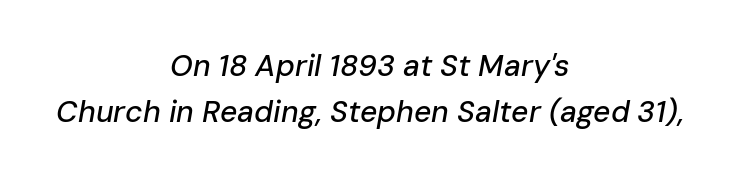
{"italic": "yes", "lean": "right", "slant_degrees": 10, "width": "normal", "stroke_contrast": "low", "x_height": "medium", "monospaced": "no", "underline": "no", "align": "center", "line_spacing": "normal", "line_spacing_ratio": 1.53, "letter_spacing": "normal", "letter_spacing_em": 0.0, "glyph_px": 30}
